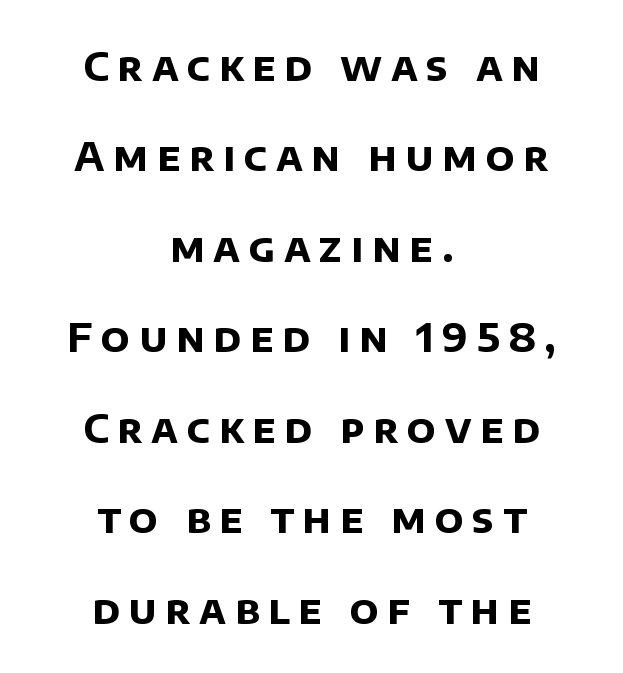
Look at the stroke-to-counter ratio: heavy, a bold. Each new line begins a long way beneath the previous one. The rendering uses natural spacing where letterforms have individual widths. This rendering uses center alignment, leaving both contours irregular but symmetric.
